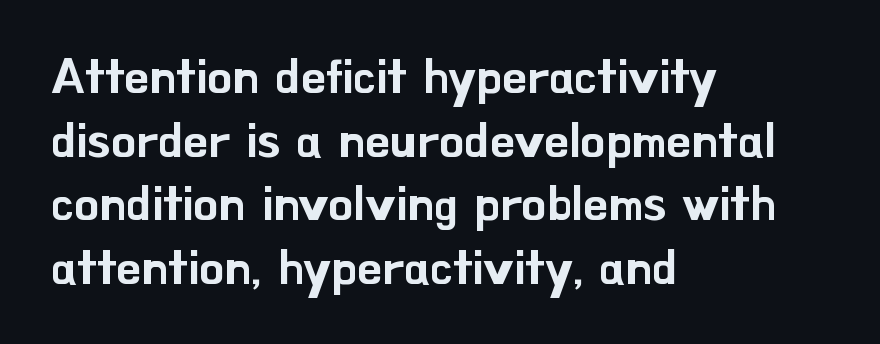
Q: Is the text italic (slanted)? A: No, it is upright.
Q: Is the typeface a serif or a sans-serif typeface? A: Sans-serif.
Q: Is the text underlined? A: No.
Q: How is the paragraph aligned? A: Left-aligned.
Q: Is the spacing between letters normal or unusually wide? A: Normal.
Q: Is the spacing between lines tight, normal or loose? A: Normal.
Q: Width (condensed, normal, or wide)? A: Normal.
Q: Stroke contrast? A: Low.
Q: x-height? A: Small.
Q: Monospaced? A: No.
